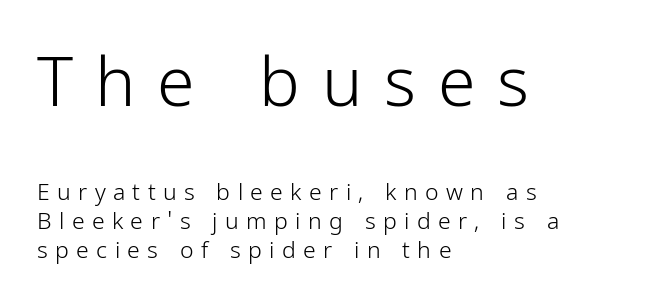
{"serif": "no", "italic": "no", "bold": "no", "weight": "light", "width": "condensed", "stroke_contrast": "low", "x_height": "medium", "monospaced": "no", "underline": "no", "align": "left", "line_spacing": "normal", "line_spacing_ratio": 1.26, "letter_spacing": "wide", "letter_spacing_em": 0.32, "larger_block": "first", "size_ratio": 2.96, "glyph_px": 68}
